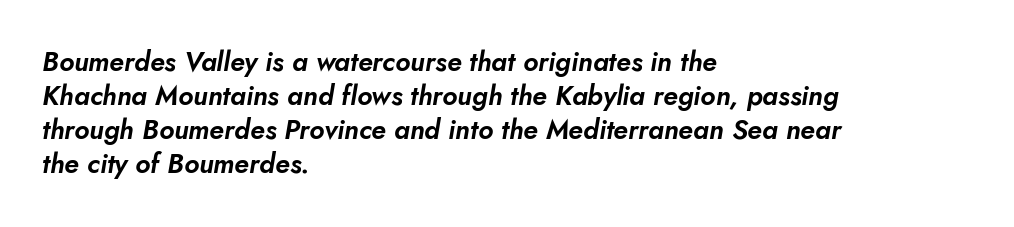
Q: Is the text italic (slanted)? A: Yes, it leans right by about 10 degrees.
Q: Is the text underlined? A: No.
Q: How is the paragraph aligned? A: Left-aligned.
Q: Is the spacing between letters normal or unusually wide? A: Normal.
Q: Is the spacing between lines tight, normal or loose? A: Normal.
